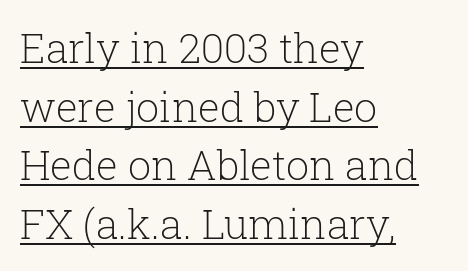
No letter is thick-stroked: the sample isn't bold. These lines are set flush left with a ragged right edge. Evenly set lines give the paragraph a standard silhouette. Varying glyph widths throughout — classic text-font behaviour. Designer's note — italics off, roman on.
